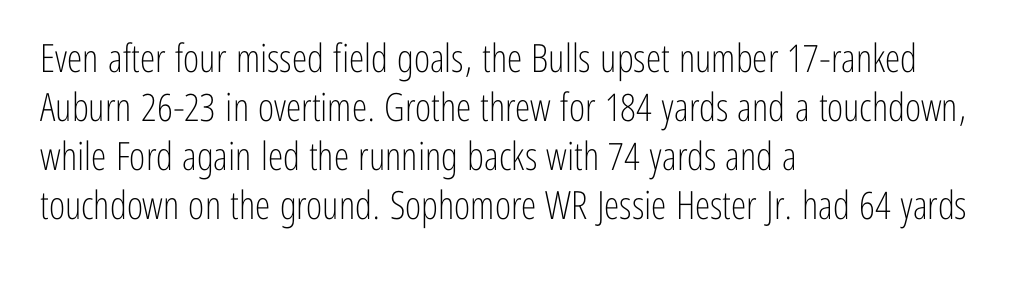
The image shows 39 px light, condensed sans-serif type, upright; set left-aligned, normal line spacing (1.26x), normal letter spacing, not underlined; low stroke contrast and a medium x-height.
